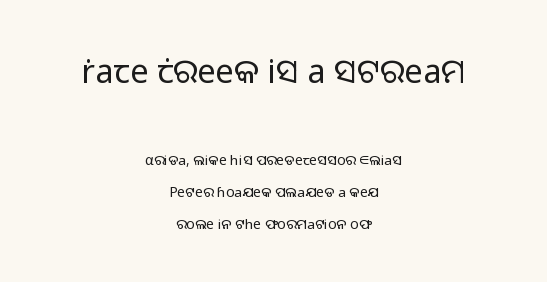
{"serif": "no", "italic": "no", "bold": "no", "weight": "light", "width": "normal", "stroke_contrast": "low", "x_height": "medium", "monospaced": "no", "underline": "no", "align": "center", "line_spacing": "loose", "line_spacing_ratio": 2.31, "letter_spacing": "normal", "letter_spacing_em": 0.0, "larger_block": "first", "size_ratio": 2.36, "glyph_px": 33}
